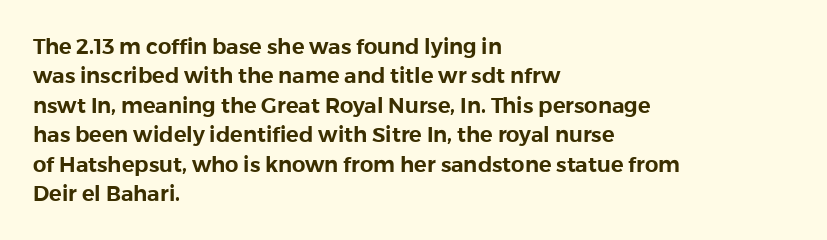
If you drew a ruler down the left edge, every line would touch it. The foot of each line stays bare and open. What's the leading like? Ordinary, nothing unusual. The axis of the letterforms is exactly vertical. Observe the ordinary spacing: letters are neighbours, not strangers.
